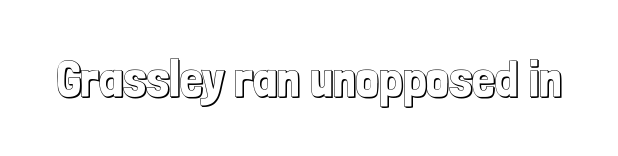
The image shows 51 px condensed type, upright; set normal letter spacing, not underlined; a medium x-height.
